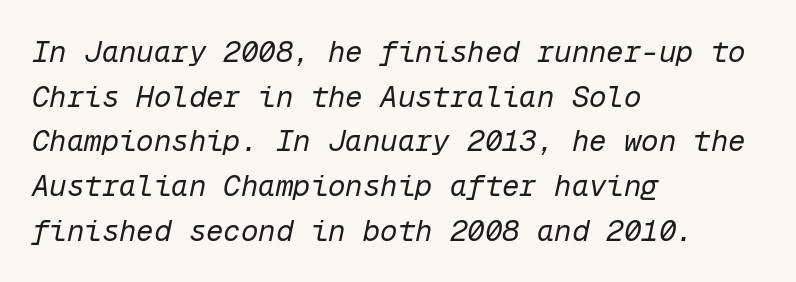
{"italic": "yes", "lean": "right", "slant_degrees": 12, "bold": "no", "weight": "regular", "width": "normal", "stroke_contrast": "low", "x_height": "medium", "monospaced": "yes", "underline": "no", "align": "left", "line_spacing": "normal", "line_spacing_ratio": 1.54, "letter_spacing": "normal", "letter_spacing_em": 0.0, "glyph_px": 29}
